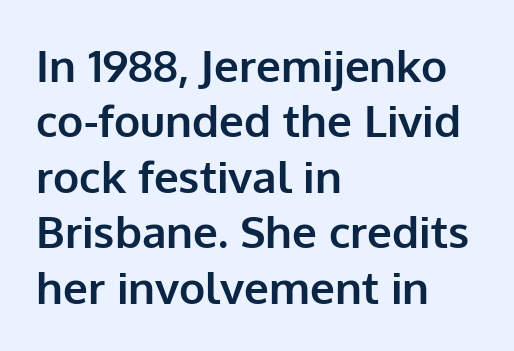
{"serif": "no", "italic": "no", "bold": "yes", "weight": "bold", "width": "normal", "stroke_contrast": "low", "x_height": "medium", "monospaced": "no", "underline": "no", "align": "left", "line_spacing": "normal", "line_spacing_ratio": 1.26, "letter_spacing": "normal", "letter_spacing_em": 0.0, "glyph_px": 44}
